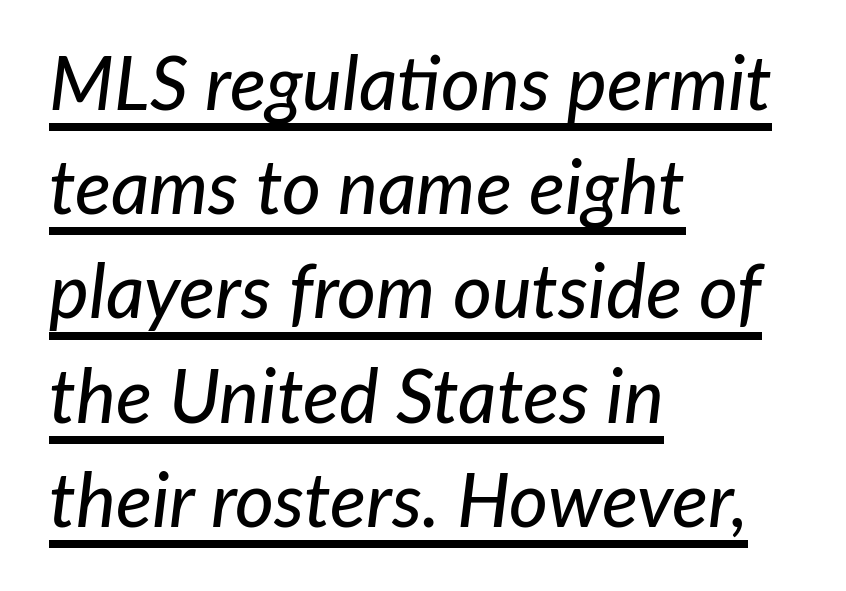
Q: Is the text italic (slanted)? A: Yes, it leans right by about 7 degrees.
Q: Is the text underlined? A: Yes.
Q: How is the paragraph aligned? A: Left-aligned.
Q: Is the spacing between letters normal or unusually wide? A: Normal.
Q: Is the spacing between lines tight, normal or loose? A: Normal.
Q: Width (condensed, normal, or wide)? A: Normal.
Q: Stroke contrast? A: Low.
Q: x-height? A: Medium.
Q: Monospaced? A: No.
